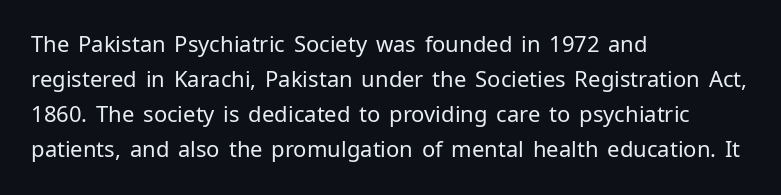
Every stem runs plumb, perpendicular to the baseline. Ink coverage per letter is moderate at most. Does extra space separate the letters? No, they use regular spacing. Line starts are locked; line ends wander. If you measured baseline to baseline, you'd find a middling distance.
